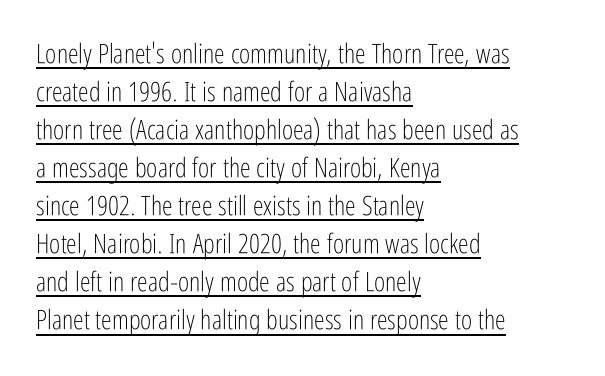
If you drew a ruler down the left edge, every line would touch it. A typesetter would call this zero additional tracking. The passage shown is not bold in any degree. Caption: lettering with a line underneath. Does the leading feel generous? No, just average. Do the letters lean? They stand straight.
